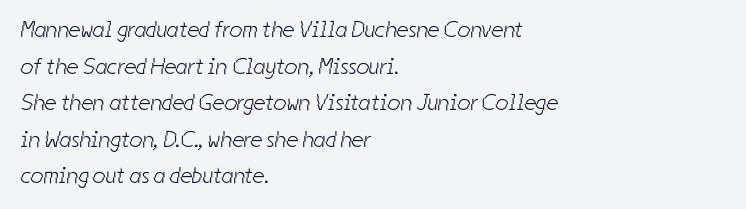
The image shows 23 px text type; set left-aligned, normal line spacing (1.59x), normal letter spacing, not underlined.
